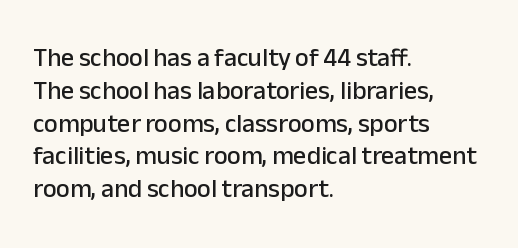
{"italic": "no", "underline": "no", "align": "left", "line_spacing": "normal", "line_spacing_ratio": 1.26, "letter_spacing": "normal", "letter_spacing_em": 0.0, "glyph_px": 26}
